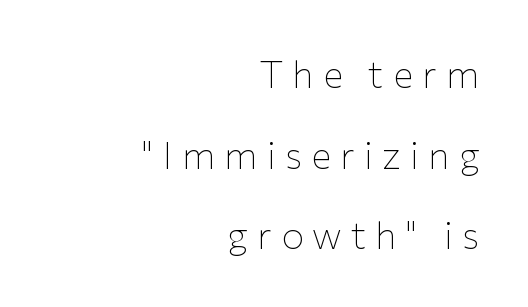
The image shows 38 px thin sans-serif type, upright; set right-aligned, loose line spacing (2.12x), unusually wide letter spacing (+0.24 em), not underlined; low stroke contrast and a medium x-height.
